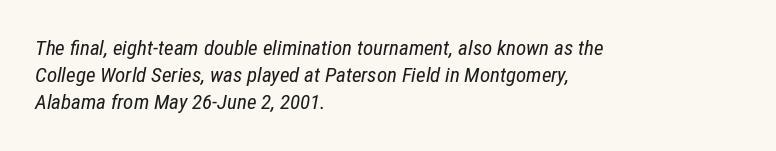
{"italic": "yes", "lean": "right", "slant_degrees": 12, "bold": "no", "underline": "no", "align": "left", "line_spacing": "normal", "line_spacing_ratio": 1.29, "letter_spacing": "normal", "letter_spacing_em": 0.0, "glyph_px": 21}
